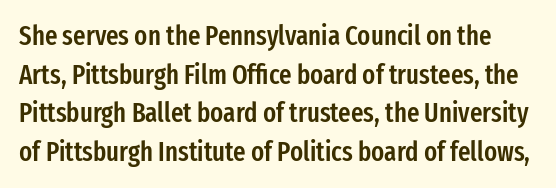
{"italic": "no", "bold": "semi", "underline": "no", "line_spacing": "normal", "line_spacing_ratio": 1.43, "letter_spacing": "normal", "letter_spacing_em": 0.0, "glyph_px": 27}
